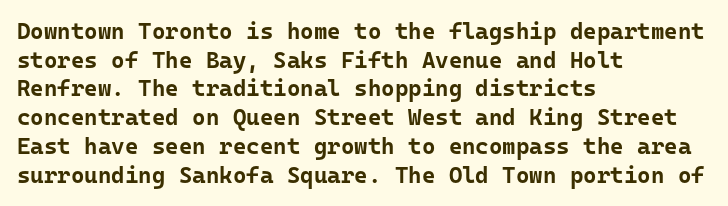
Q: Is the text bold? A: Yes.
Q: Is the text italic (slanted)? A: No, it is upright.
Q: Is the text underlined? A: No.
Q: How is the paragraph aligned? A: Left-aligned.
Q: Is the spacing between letters normal or unusually wide? A: Normal.
Q: Is the spacing between lines tight, normal or loose? A: Normal.
